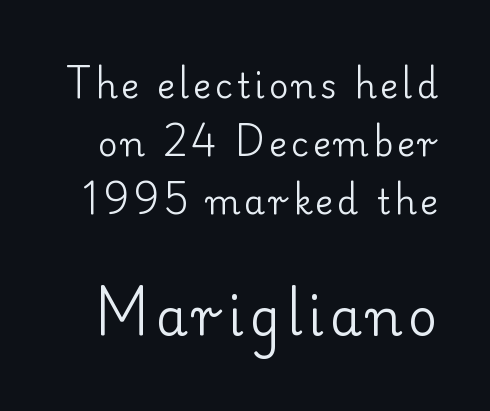
Q: Is the text bold? A: No.
Q: Is the text italic (slanted)? A: No, it is upright.
Q: Is the typeface a serif or a sans-serif typeface? A: Serif.
Q: Is the text underlined? A: No.
Q: Is the spacing between lines tight, normal or loose? A: Normal.
Q: Which block of text is set in a larger size, the first (top) or the second (bottom)? A: The second (bottom) one.
Q: Width (condensed, normal, or wide)? A: Normal.
Q: Stroke contrast? A: Low.
Q: x-height? A: Small.
Q: Monospaced? A: No.
